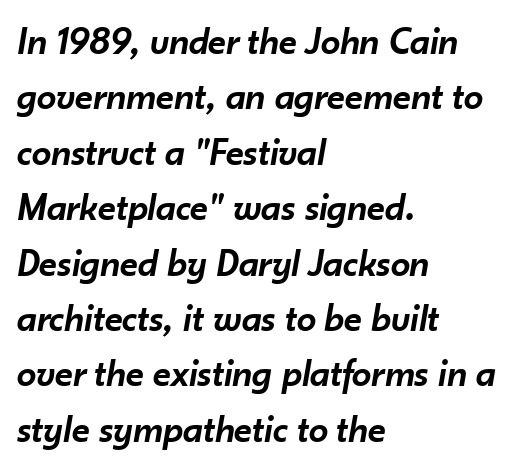
Q: Is the text bold? A: Semi-bold.
Q: Is the text italic (slanted)? A: Yes, it leans right by about 10 degrees.
Q: Is the text underlined? A: No.
Q: How is the paragraph aligned? A: Left-aligned.
Q: Is the spacing between letters normal or unusually wide? A: Normal.
Q: Is the spacing between lines tight, normal or loose? A: Normal.
Q: Width (condensed, normal, or wide)? A: Normal.
Q: Stroke contrast? A: Low.
Q: x-height? A: Small.
Q: Monospaced? A: No.
